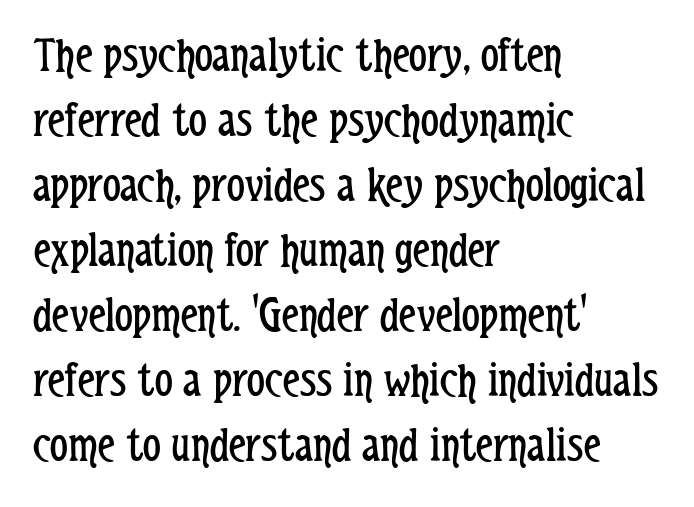
Letters rest on an invisible, unmarked baseline. Is the type heavy? It reads as light-to-regular instead. Line starts are locked; line ends wander. Every stem runs plumb, perpendicular to the baseline. The line-height multiplier appears to be the usual default. What stands out about the letter spacing? Nothing — it is the standard amount.
